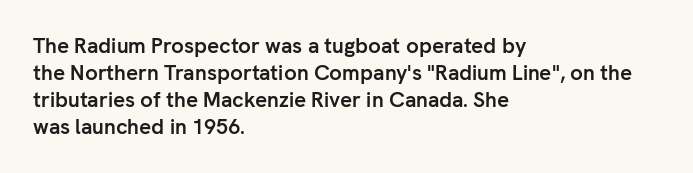
Which margin do the lines hug? The left one — the right edge is uneven. The foot of each line stays bare and open. Strokes here are thick enough to call this a true bold. Does the lettering tilt? It doesn't — this is upright. You could call the tracking neutral — neither tight nor loose. Interline gaps are of average width in this sample.
